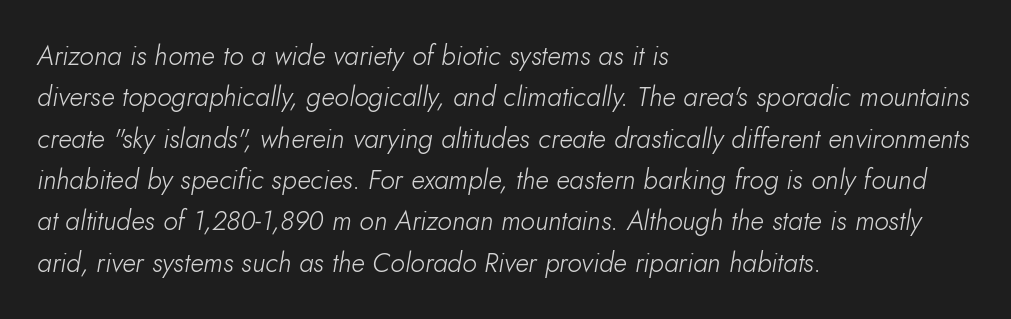
The face used here has a pronounced slope to its letters. The vertical gap from one line to the next is medium. The gaps between neighbouring characters are ordinary and unremarkable. No extra ink here — the face is not bold. Plain, unruled lines of type. Is the block centered? No — it sits flush against the left margin.
